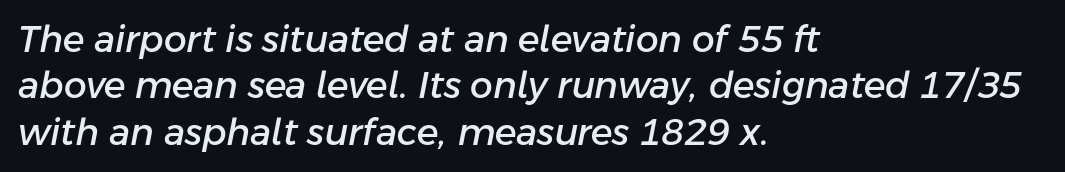
The image shows 36 px text type, italic (leaning right); set left-aligned, normal line spacing (1.29x), normal letter spacing, not underlined; low stroke contrast and a medium x-height.
